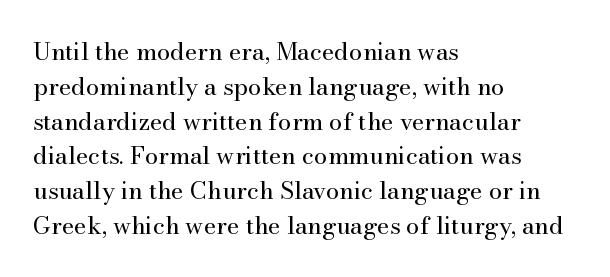
{"italic": "no", "bold": "no", "underline": "no", "align": "left", "line_spacing": "normal", "line_spacing_ratio": 1.45, "letter_spacing": "normal", "letter_spacing_em": 0.0, "glyph_px": 24}
